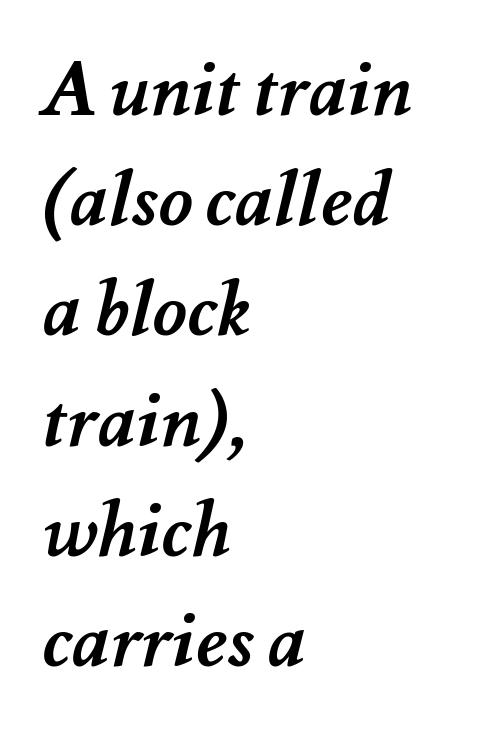
{"bold": "yes", "weight": "semibold", "width": "normal", "stroke_contrast": "medium", "x_height": "small", "monospaced": "no", "underline": "no", "align": "left", "line_spacing": "normal", "line_spacing_ratio": 1.47, "letter_spacing": "normal", "letter_spacing_em": 0.0, "glyph_px": 75}
